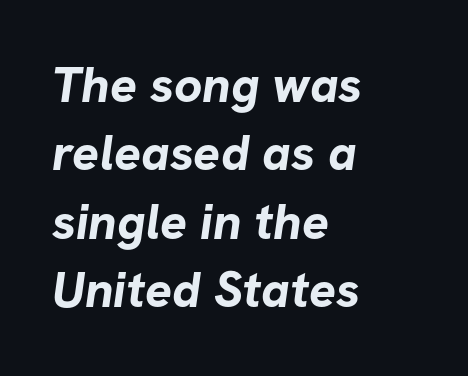
{"serif": "no", "bold": "yes", "weight": "bold", "width": "normal", "stroke_contrast": "low", "x_height": "medium", "monospaced": "no", "underline": "no", "align": "left", "line_spacing": "normal", "line_spacing_ratio": 1.37, "letter_spacing": "normal", "letter_spacing_em": 0.0, "glyph_px": 50}
